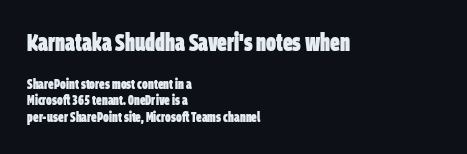
The area under the type is left untouched. These words are printed bold, with thick strokes throughout. Here the glyphs are tracked normally, forming tight word shapes. Look at the glyph heights: the upper group is clearly the bigger setting. The lines in this sample share a left origin and differ only in where they stop.
